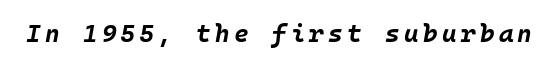
Compared with ordinary roman type, these characters are visibly tilted. No word sits above an underline. In terms of weight, the rendering is a true, heavy bold.
